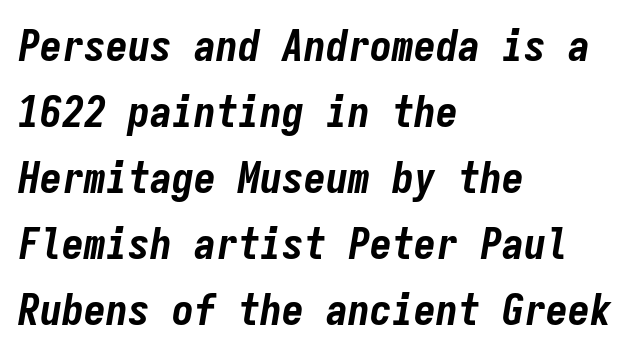
Q: Is the text bold? A: Yes.
Q: Is the text italic (slanted)? A: Yes, it leans right by about 9 degrees.
Q: Is the text underlined? A: No.
Q: How is the paragraph aligned? A: Left-aligned.
Q: Is the spacing between letters normal or unusually wide? A: Normal.
Q: Is the spacing between lines tight, normal or loose? A: Normal.
Q: Width (condensed, normal, or wide)? A: Condensed.
Q: Stroke contrast? A: Low.
Q: x-height? A: Medium.
Q: Monospaced? A: Yes.
